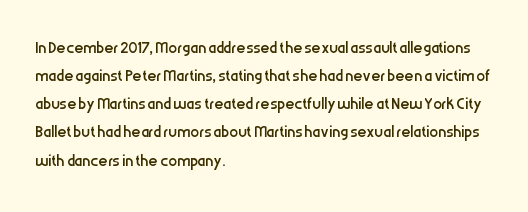
The image shows 22 px text type, upright; set left-aligned, normal line spacing (1.28x), normal letter spacing, not underlined.
